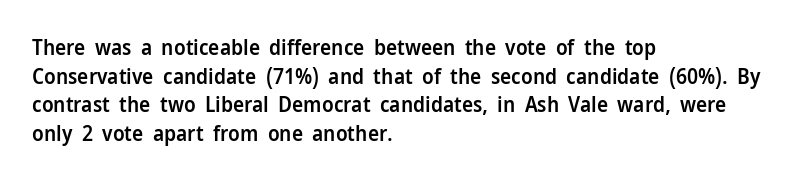
{"italic": "no", "bold": "semi", "underline": "no", "align": "left", "line_spacing": "normal", "line_spacing_ratio": 1.36, "letter_spacing": "normal", "letter_spacing_em": 0.0, "glyph_px": 21}
